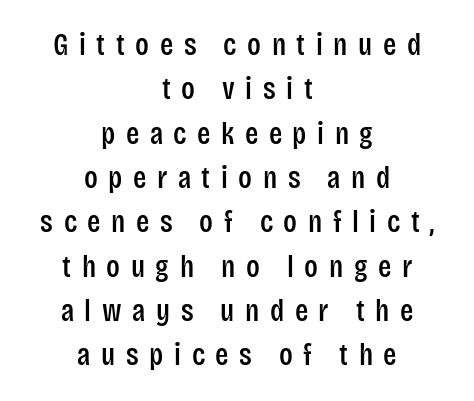
The image shows 31 px condensed sans-serif type, upright; set centered, normal line spacing (1.43x), unusually wide letter spacing (+0.34 em), not underlined; low stroke contrast and a large x-height.
